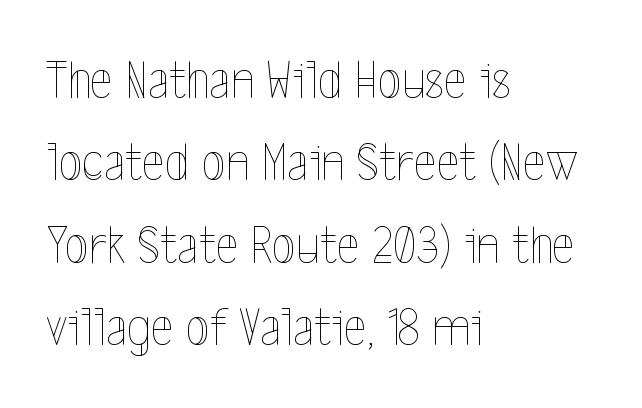
{"italic": "no", "bold": "no", "weight": "thin", "width": "condensed", "x_height": "medium", "monospaced": "no", "underline": "no", "align": "left", "line_spacing": "normal", "line_spacing_ratio": 1.5, "letter_spacing": "normal", "letter_spacing_em": 0.0, "glyph_px": 55}
